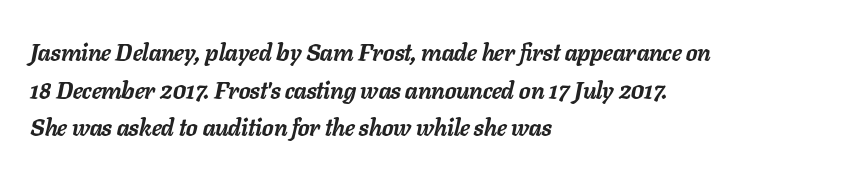
Q: Is the text bold? A: Yes.
Q: Is the text italic (slanted)? A: Yes, it leans right by about 11 degrees.
Q: Is the text underlined? A: No.
Q: How is the paragraph aligned? A: Left-aligned.
Q: Is the spacing between letters normal or unusually wide? A: Normal.
Q: Is the spacing between lines tight, normal or loose? A: Normal.
